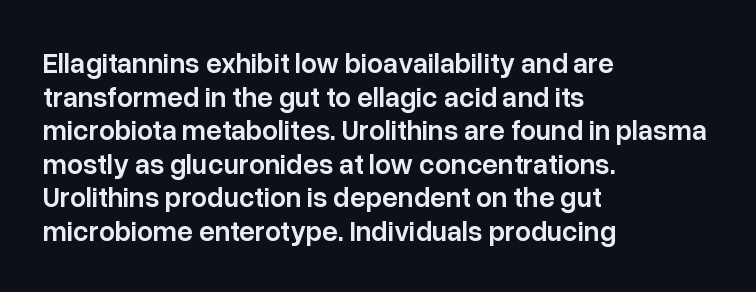
Quick note: underline off. Honestly, the letter spacing is just normal — you wouldn't notice it. The letters stand straight up with perfectly vertical stems. Each glyph is drawn with semibold strokes, heavier than normal yet not fully bold. The typeface chosen for these lines omits serifs. The setting favours the left margin, as ordinary paragraphs usually do.
